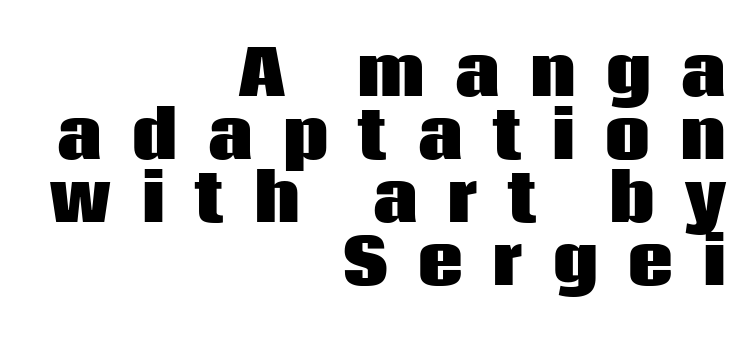
{"serif": "no", "italic": "no", "bold": "yes", "weight": "heavy", "width": "normal", "stroke_contrast": "low", "x_height": "large", "monospaced": "no", "underline": "no", "align": "right", "line_spacing": "tight", "line_spacing_ratio": 1.0, "letter_spacing": "wide", "letter_spacing_em": 0.48, "glyph_px": 63}
